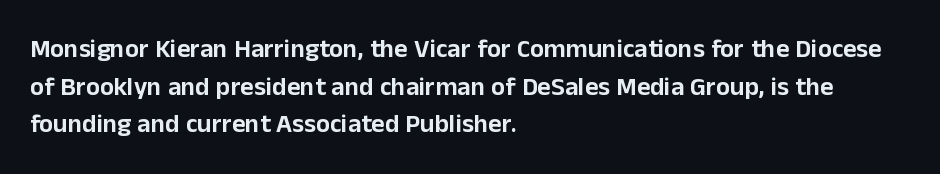
{"italic": "no", "underline": "no", "align": "left", "line_spacing": "normal", "line_spacing_ratio": 1.45, "letter_spacing": "normal", "letter_spacing_em": 0.0, "glyph_px": 26}
